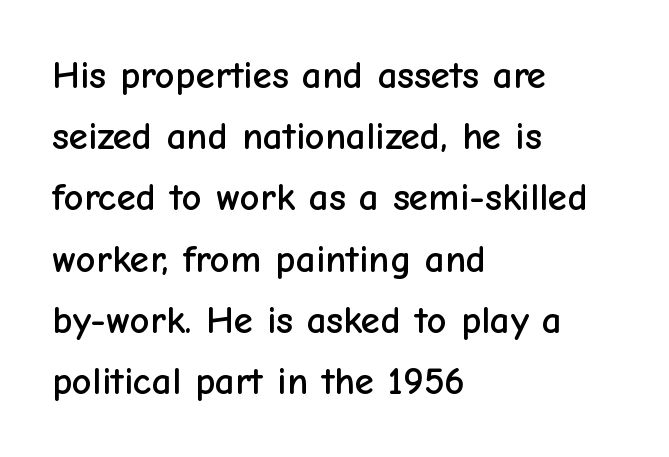
{"serif": "no", "italic": "no", "width": "normal", "stroke_contrast": "low", "x_height": "medium", "monospaced": "no", "underline": "no", "align": "left", "line_spacing": "normal", "line_spacing_ratio": 1.57, "letter_spacing": "normal", "letter_spacing_em": 0.0, "glyph_px": 39}
